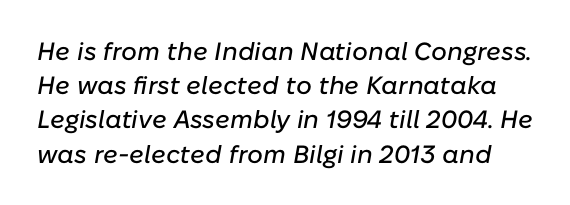
The horizontal fit of the characters is conventional and even. Check under the words: just untouched page. In terms of leading, this rendering sits right in the middle. Yep, that's italic — everything's leaning.
